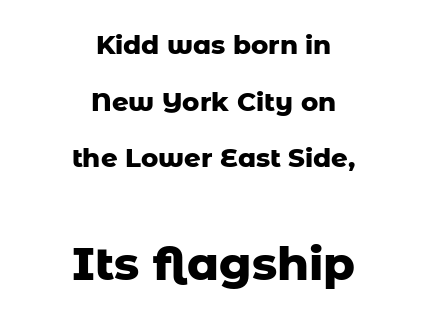
{"serif": "no", "italic": "no", "bold": "yes", "weight": "heavy", "width": "normal", "stroke_contrast": "low", "x_height": "medium", "monospaced": "no", "underline": "no", "align": "center", "line_spacing": "loose", "line_spacing_ratio": 2.18, "letter_spacing": "normal", "letter_spacing_em": 0.0, "larger_block": "second", "size_ratio": 1.77, "glyph_px": 46}
